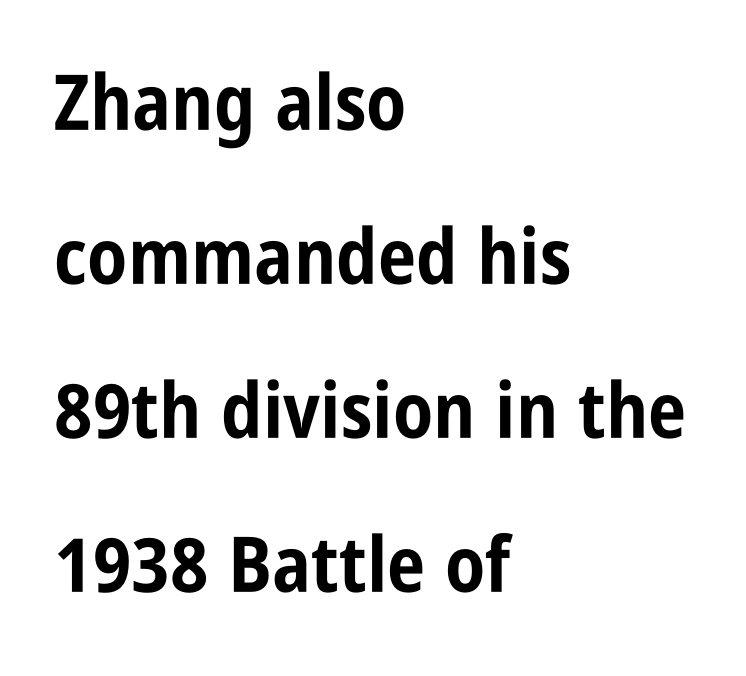
{"serif": "no", "italic": "no", "bold": "yes", "weight": "bold", "width": "condensed", "stroke_contrast": "low", "x_height": "large", "monospaced": "no", "underline": "no", "align": "left", "line_spacing": "loose", "line_spacing_ratio": 2.0, "letter_spacing": "normal", "letter_spacing_em": 0.0, "glyph_px": 77}
